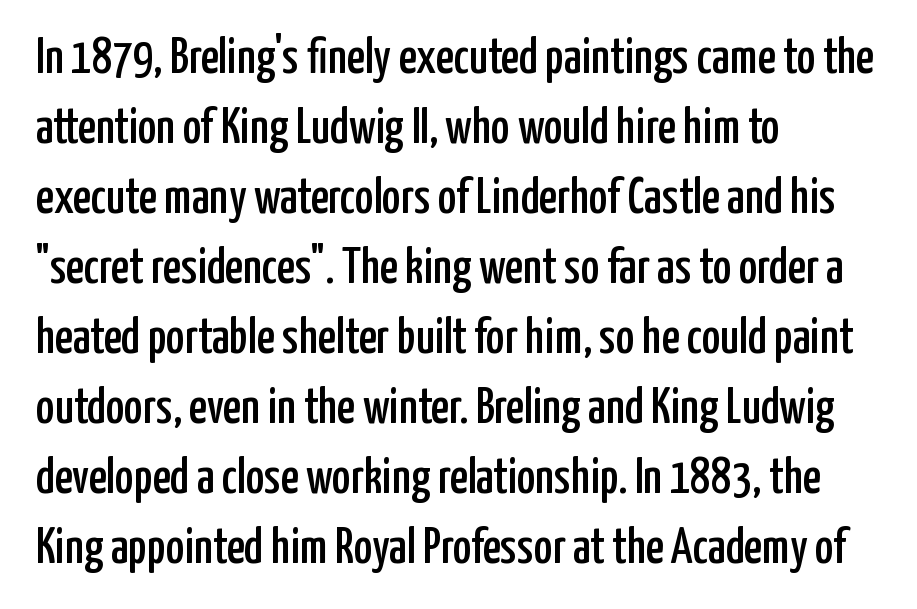
The image shows 50 px condensed sans-serif type, upright; set left-aligned, normal line spacing (1.4x), normal letter spacing, not underlined; low stroke contrast and a medium x-height.
